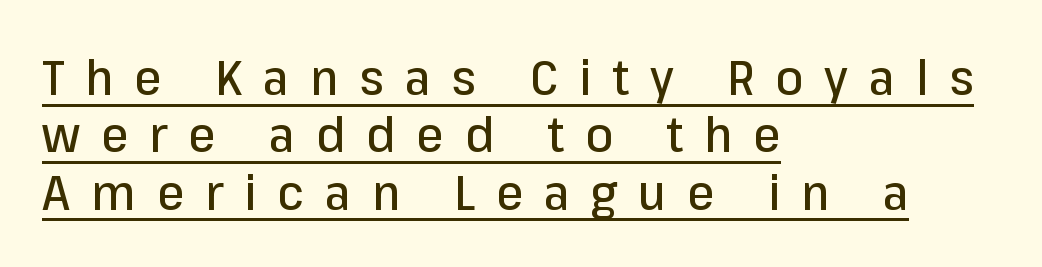
The image shows 49 px sans-serif type, upright; set left-aligned, line spacing 1.17x, unusually wide letter spacing (+0.43 em), underlined; low stroke contrast and a medium x-height.
